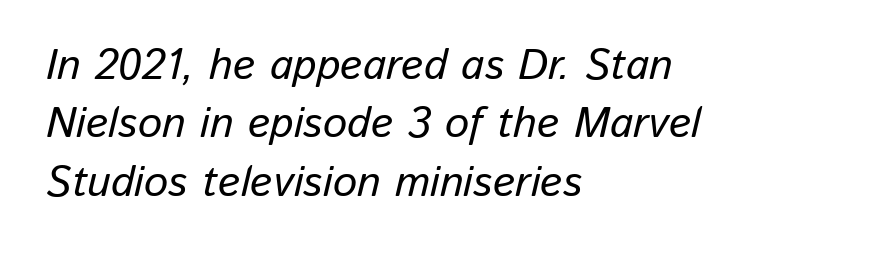
{"italic": "yes", "lean": "right", "slant_degrees": 13, "width": "normal", "stroke_contrast": "low", "x_height": "medium", "monospaced": "no", "underline": "no", "align": "left", "line_spacing": "normal", "line_spacing_ratio": 1.36, "letter_spacing": "normal", "letter_spacing_em": 0.0, "glyph_px": 43}
